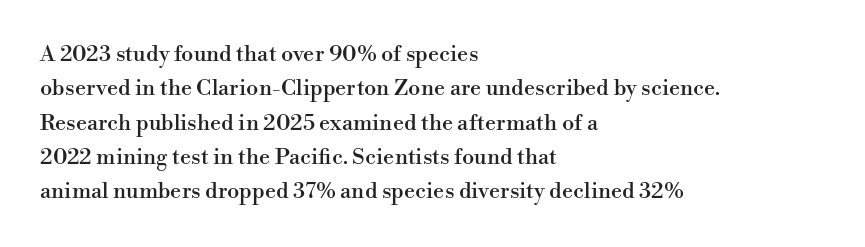
Q: Is the text italic (slanted)? A: No, it is upright.
Q: Is the text underlined? A: No.
Q: How is the paragraph aligned? A: Left-aligned.
Q: Is the spacing between letters normal or unusually wide? A: Normal.
Q: Is the spacing between lines tight, normal or loose? A: Normal.
